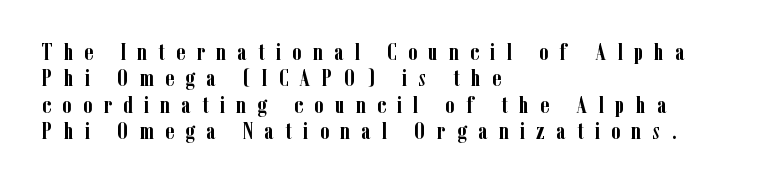
{"italic": "no", "bold": "yes", "underline": "no", "align": "left", "line_spacing": "tight", "line_spacing_ratio": 1.15, "letter_spacing": "wide", "letter_spacing_em": 0.49, "glyph_px": 23}
